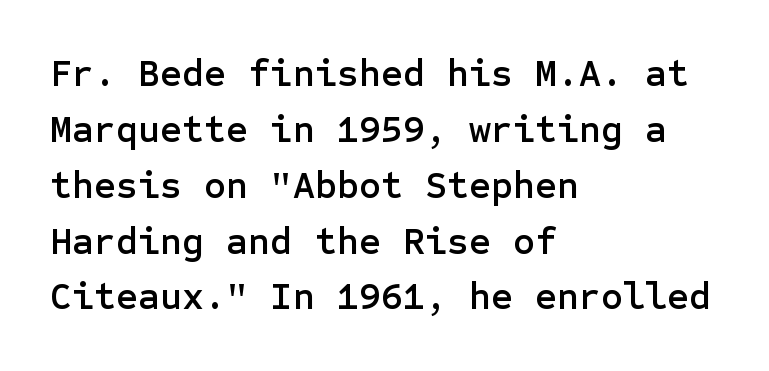
The image shows 38 px sans-serif type, upright; set left-aligned, normal line spacing (1.47x), normal letter spacing, not underlined; low stroke contrast and a medium x-height.
